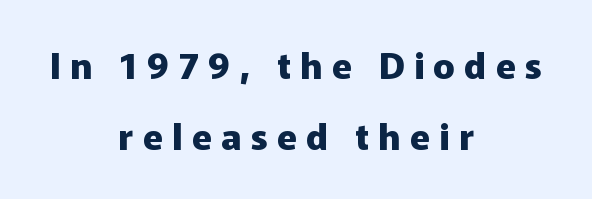
{"serif": "no", "italic": "no", "bold": "yes", "weight": "heavy", "width": "normal", "stroke_contrast": "low", "x_height": "medium", "monospaced": "no", "underline": "no", "align": "center", "line_spacing": "loose", "line_spacing_ratio": 1.98, "letter_spacing": "wide", "letter_spacing_em": 0.26, "glyph_px": 36}
